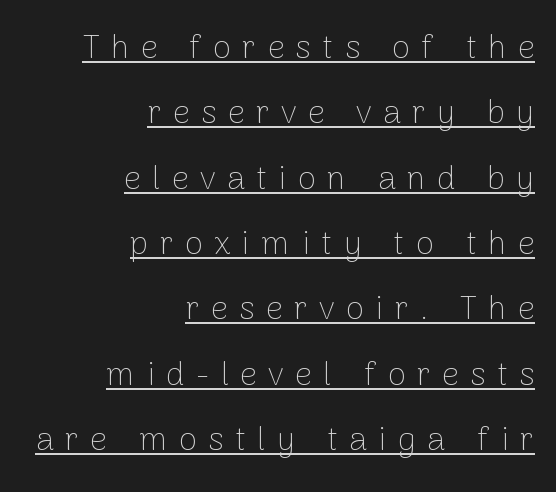
{"serif": "no", "italic": "no", "bold": "no", "weight": "thin", "width": "normal", "stroke_contrast": "low", "x_height": "medium", "monospaced": "no", "underline": "yes", "align": "right", "line_spacing": "loose", "line_spacing_ratio": 1.98, "letter_spacing": "wide", "letter_spacing_em": 0.35, "glyph_px": 33}
